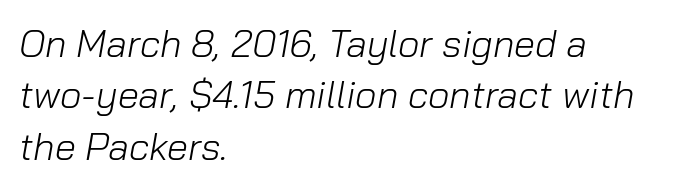
{"italic": "yes", "lean": "right", "slant_degrees": 10, "bold": "no", "weight": "light", "width": "normal", "stroke_contrast": "low", "x_height": "medium", "monospaced": "no", "underline": "no", "align": "left", "line_spacing": "normal", "line_spacing_ratio": 1.35, "letter_spacing": "normal", "letter_spacing_em": 0.0, "glyph_px": 38}
